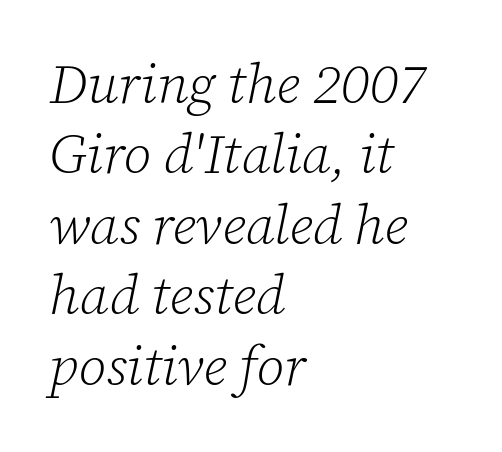
{"serif": "yes", "italic": "yes", "lean": "right", "slant_degrees": 12, "bold": "no", "weight": "light", "width": "normal", "stroke_contrast": "low", "x_height": "medium", "monospaced": "no", "underline": "no", "align": "left", "line_spacing": "normal", "line_spacing_ratio": 1.28, "letter_spacing": "normal", "letter_spacing_em": 0.0, "glyph_px": 55}
